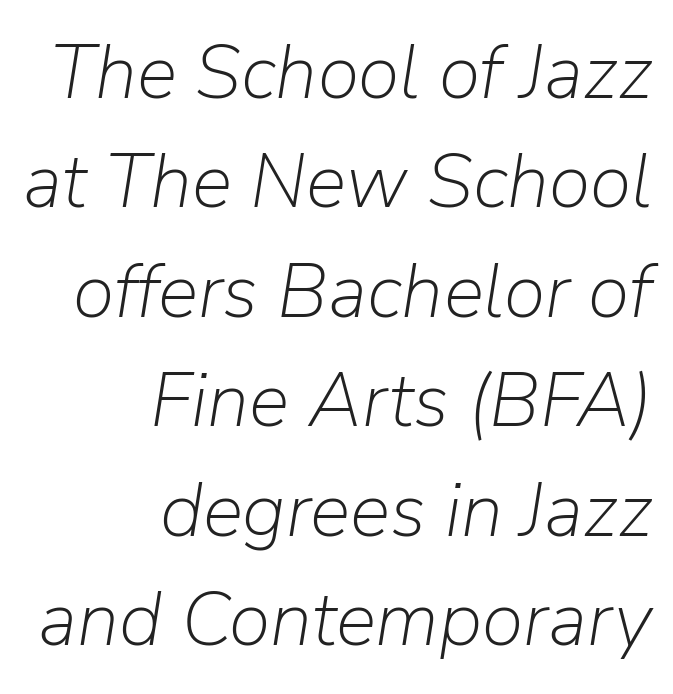
The foot of each line stays bare and open. In terms of leading, this rendering sits right in the middle. Emphasis-style slanted type is in use. The rendering uses natural spacing where letterforms have individual widths. The weight tops out at a normal text grade.
